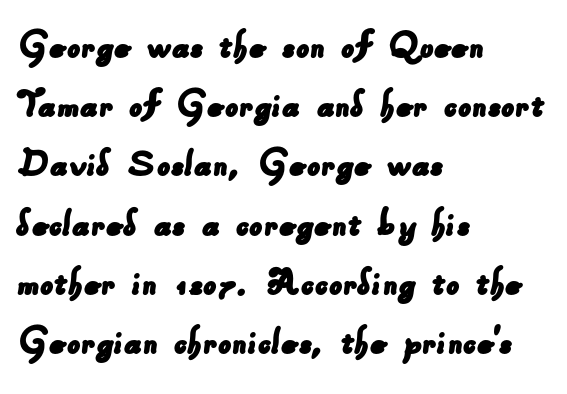
{"serif": "no", "width": "normal", "stroke_contrast": "low", "x_height": "small", "monospaced": "no", "underline": "no", "align": "left", "line_spacing": "normal", "line_spacing_ratio": 1.41, "letter_spacing": "normal", "letter_spacing_em": 0.0, "glyph_px": 42}
